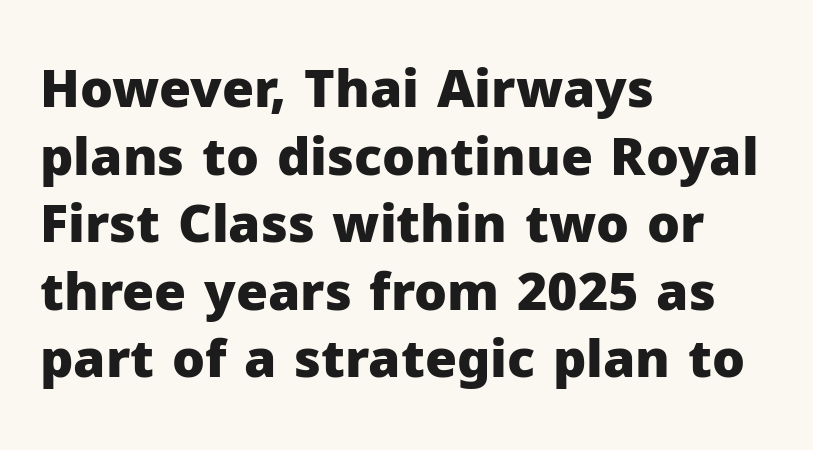
In terms of weight, the rendering is a true, heavy bold. Does the lettering tilt? It doesn't — this is upright. Evenly set lines give the paragraph a standard silhouette. Note: no serifs on the glyphs. Does the copy run flush right? No — it runs flush left. Descender tails drop into unmarked territory.
